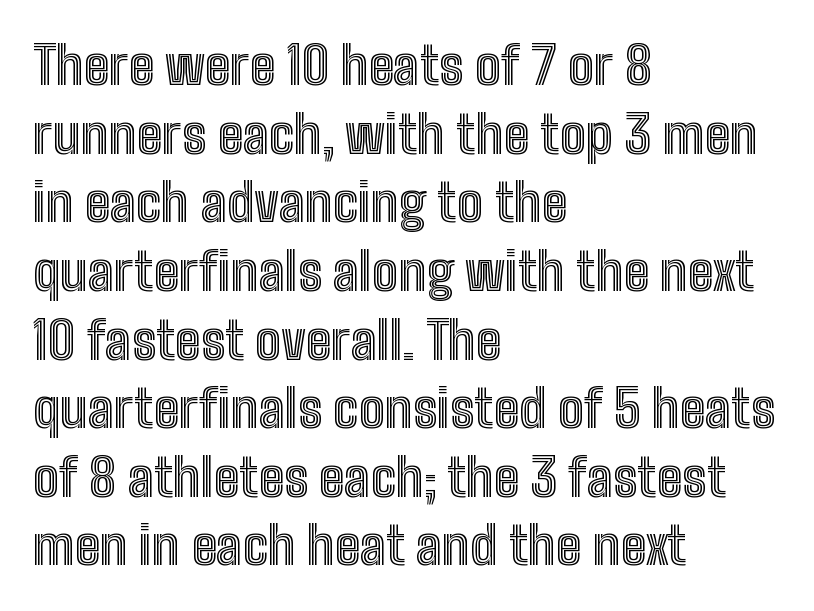
The image shows 52 px condensed type, upright; set left-aligned, normal line spacing (1.32x), normal letter spacing, not underlined; a medium x-height.
